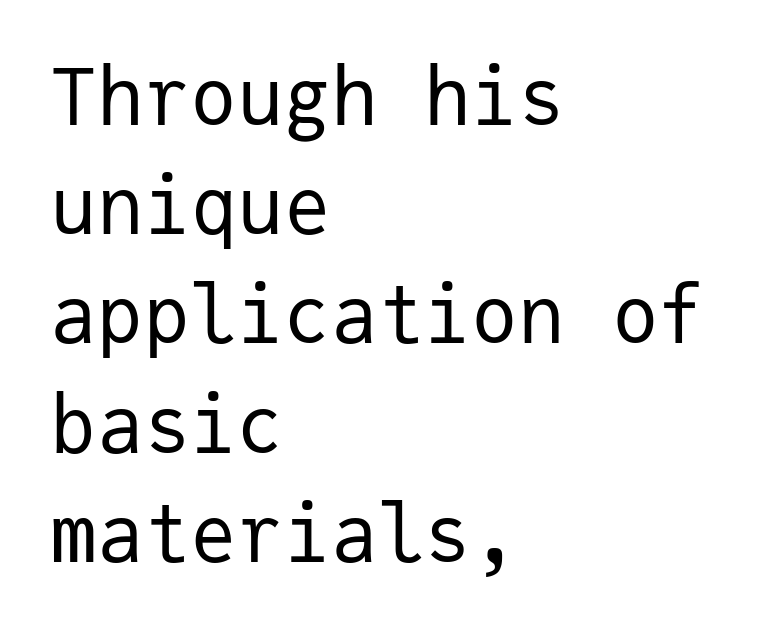
Q: Is the text bold? A: No.
Q: Is the text italic (slanted)? A: No, it is upright.
Q: Is the typeface a serif or a sans-serif typeface? A: Sans-serif.
Q: Is the text underlined? A: No.
Q: How is the paragraph aligned? A: Left-aligned.
Q: Is the spacing between letters normal or unusually wide? A: Normal.
Q: Is the spacing between lines tight, normal or loose? A: Normal.
Q: Width (condensed, normal, or wide)? A: Normal.
Q: Stroke contrast? A: Low.
Q: x-height? A: Medium.
Q: Monospaced? A: Yes.
